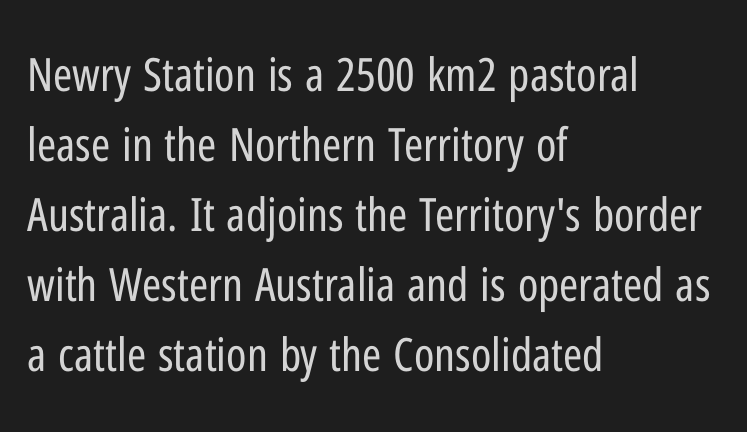
Q: Is the text bold? A: No.
Q: Is the text italic (slanted)? A: No, it is upright.
Q: Is the typeface a serif or a sans-serif typeface? A: Sans-serif.
Q: Is the text underlined? A: No.
Q: How is the paragraph aligned? A: Left-aligned.
Q: Is the spacing between letters normal or unusually wide? A: Normal.
Q: Is the spacing between lines tight, normal or loose? A: Normal.
Q: Width (condensed, normal, or wide)? A: Condensed.
Q: Stroke contrast? A: Low.
Q: x-height? A: Medium.
Q: Monospaced? A: No.
